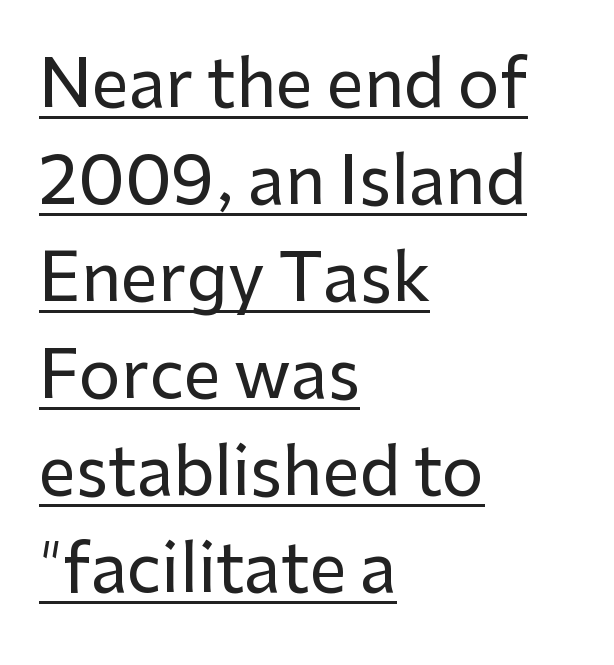
The image shows 66 px sans-serif type, upright; set left-aligned, normal line spacing (1.47x), normal letter spacing, underlined; low stroke contrast and a medium x-height.
